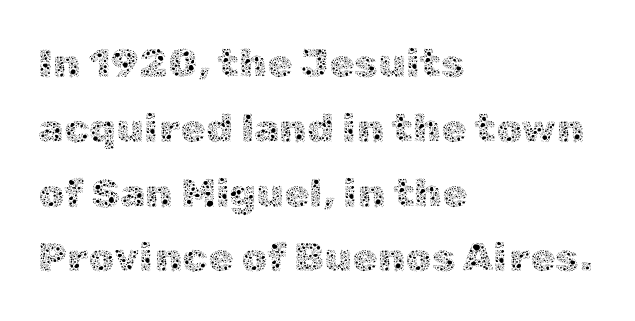
The image shows 41 px thin type, upright; set left-aligned, normal line spacing (1.58x), normal letter spacing, not underlined; a medium x-height.
